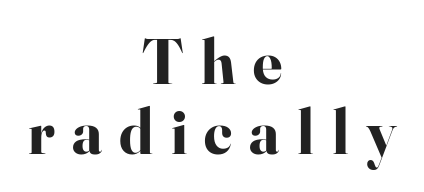
The image shows 64 px bold serif type, upright; set centered, tight line spacing (1.09x), unusually wide letter spacing (+0.27 em), not underlined; high stroke contrast and a small x-height.
